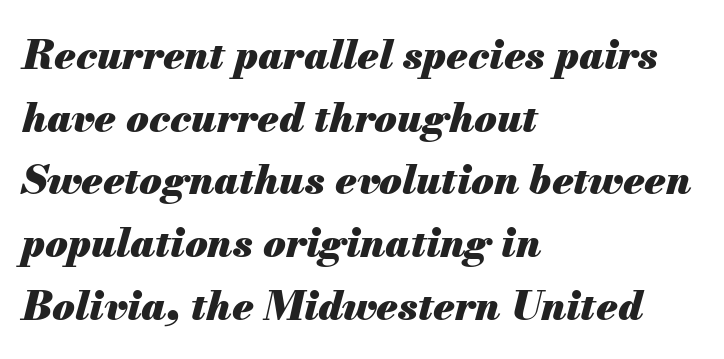
The image shows 41 px heavy type, italic (leaning right); set left-aligned, normal line spacing (1.53x), normal letter spacing, not underlined; medium stroke contrast and a small x-height.
